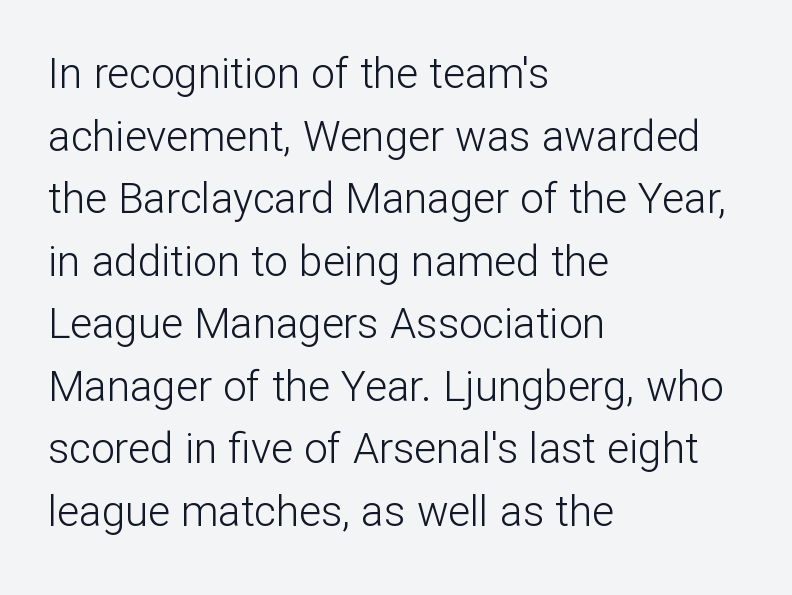
The image shows 42 px light sans-serif type, upright; set left-aligned, normal line spacing (1.49x), normal letter spacing, not underlined; low stroke contrast and a medium x-height.
